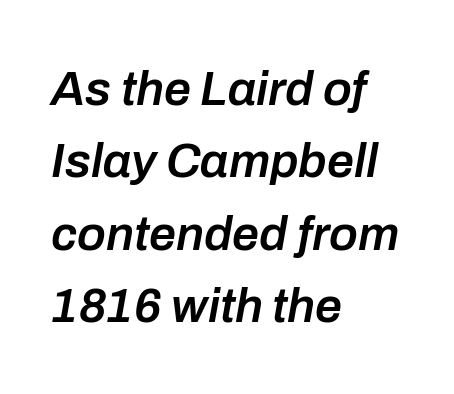
Q: Is the text bold? A: Semi-bold.
Q: Is the text italic (slanted)? A: Yes, it leans right by about 10 degrees.
Q: Is the text underlined? A: No.
Q: How is the paragraph aligned? A: Left-aligned.
Q: Is the spacing between letters normal or unusually wide? A: Normal.
Q: Is the spacing between lines tight, normal or loose? A: Normal.
Q: Width (condensed, normal, or wide)? A: Normal.
Q: Stroke contrast? A: Low.
Q: x-height? A: Medium.
Q: Monospaced? A: No.
